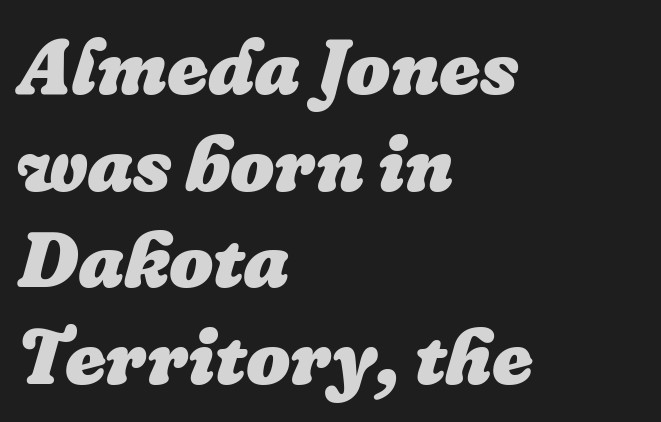
Q: Is the text bold? A: Yes.
Q: Is the text italic (slanted)? A: Yes, it leans right by about 16 degrees.
Q: Is the text underlined? A: No.
Q: How is the paragraph aligned? A: Left-aligned.
Q: Is the spacing between letters normal or unusually wide? A: Normal.
Q: Width (condensed, normal, or wide)? A: Normal.
Q: Stroke contrast? A: Low.
Q: x-height? A: Medium.
Q: Monospaced? A: No.
